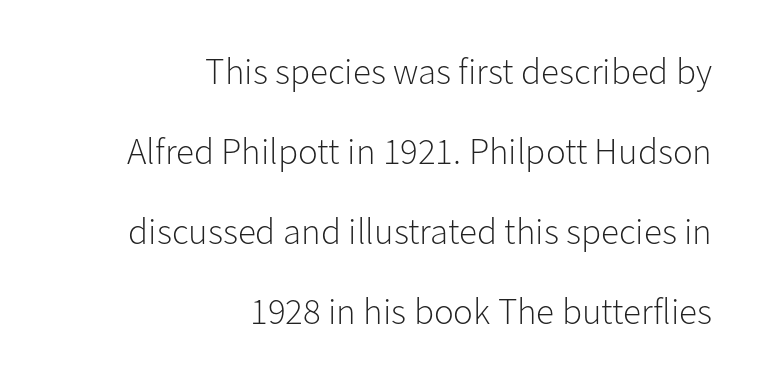
The image shows 37 px light sans-serif type, upright; set right-aligned, loose line spacing (2.16x), normal letter spacing, not underlined; low stroke contrast and a medium x-height.
